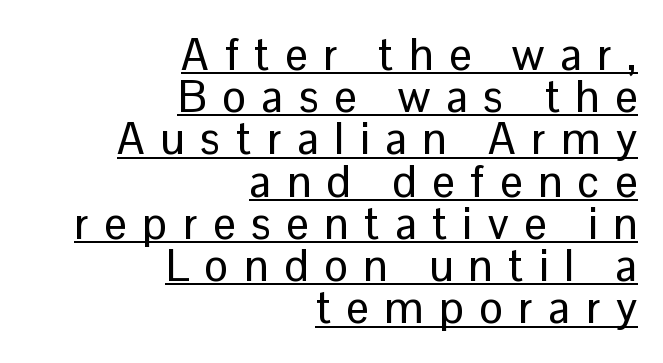
The image shows 44 px sans-serif type, upright; set right-aligned, tight line spacing (0.96x), unusually wide letter spacing (+0.36 em), underlined; low stroke contrast and a medium x-height.
